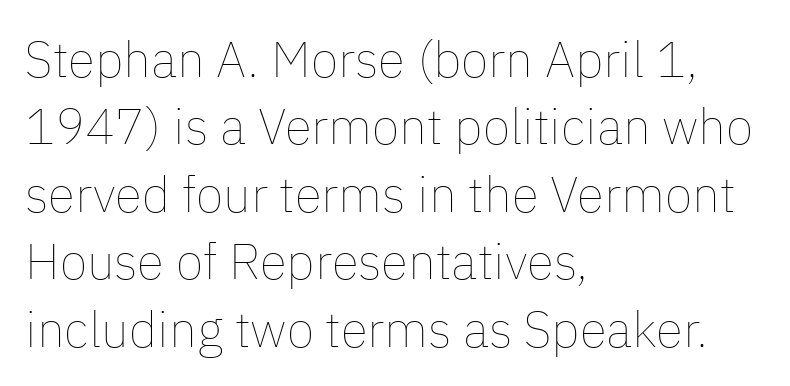
Designer's note — italics off, roman on. Note the varied advance widths — an 'i' is clearly narrower than an 'm'. Compared with a centered layout, this one pins lines to the left instead. Nobody drew a line under any word here.
